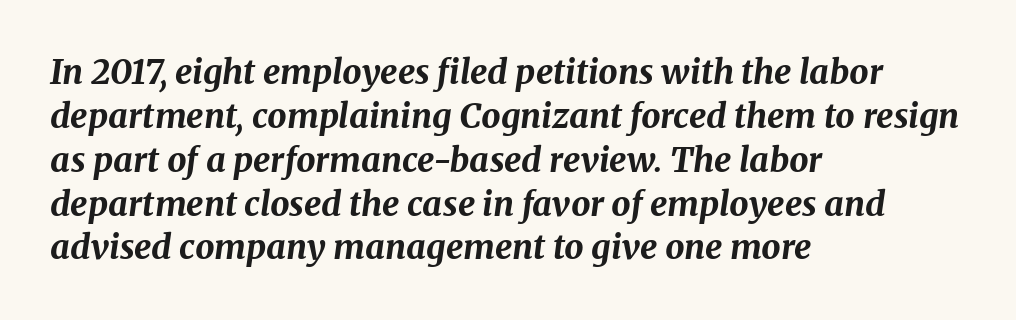
Think of a printed novel: that variable character pitch is what you see here. Anything drawn beneath the words? Only blank space. A classic flush-left, rag-right setting is used for this passage. What stands out about the letter spacing? Nothing — it is the standard amount.
